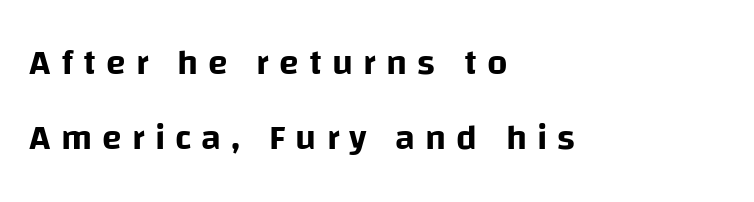
Q: Is the text italic (slanted)? A: No, it is upright.
Q: Is the typeface a serif or a sans-serif typeface? A: Sans-serif.
Q: Is the text underlined? A: No.
Q: How is the paragraph aligned? A: Left-aligned.
Q: Is the spacing between letters normal or unusually wide? A: Unusually wide.
Q: Is the spacing between lines tight, normal or loose? A: Loose.
Q: Width (condensed, normal, or wide)? A: Normal.
Q: Stroke contrast? A: Low.
Q: x-height? A: Large.
Q: Monospaced? A: No.
